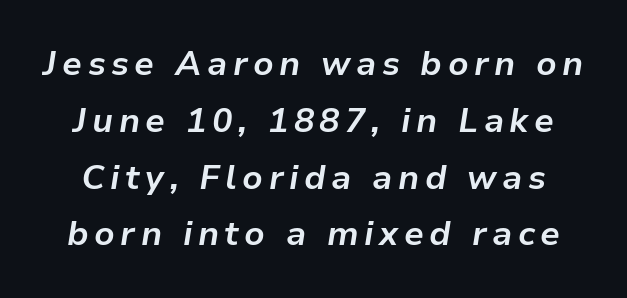
{"italic": "yes", "lean": "right", "slant_degrees": 9, "bold": "yes", "weight": "bold", "width": "normal", "stroke_contrast": "low", "x_height": "medium", "monospaced": "no", "underline": "no", "line_spacing": "normal", "line_spacing_ratio": 1.67, "glyph_px": 34}
